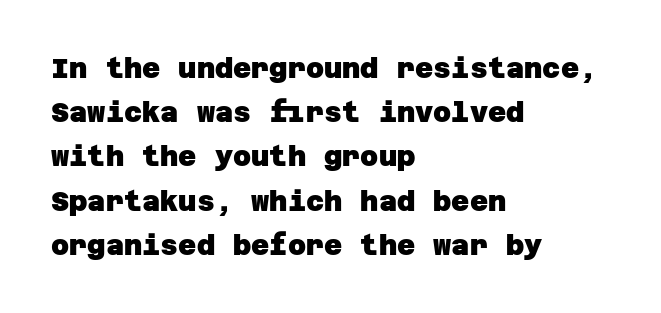
The image shows 28 px heavy sans-serif type; set left-aligned, normal line spacing (1.58x), normal letter spacing, not underlined; low stroke contrast and a large x-height.
